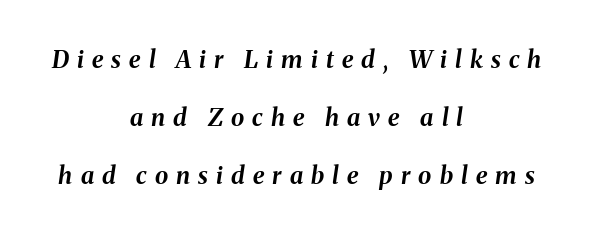
The image shows 24 px bold type, italic (leaning right); set centered, loose line spacing (2.41x), unusually wide letter spacing (+0.34 em), not underlined.
